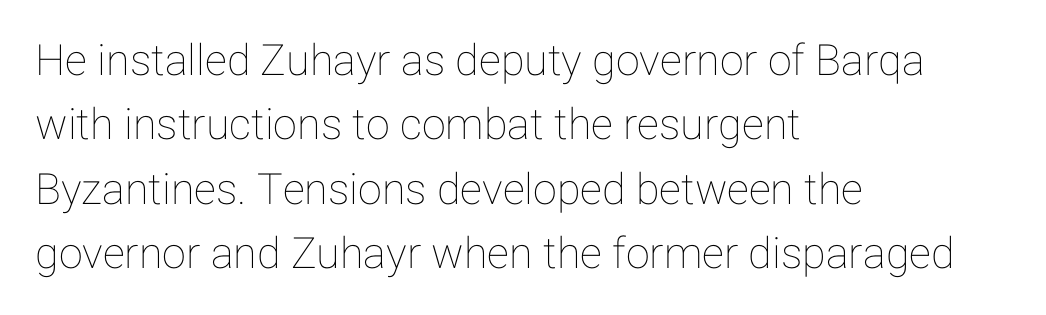
The image shows 43 px text type, upright; set left-aligned, normal line spacing (1.5x), normal letter spacing, not underlined; low stroke contrast and a medium x-height.
